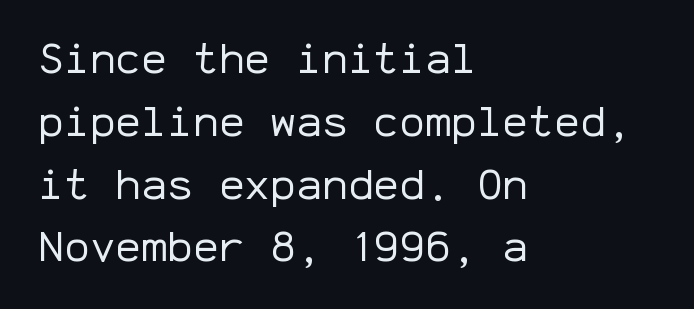
The image shows 43 px regular-weight sans-serif type, upright, monospaced; set left-aligned, normal line spacing (1.46x), normal letter spacing, not underlined; low stroke contrast and a medium x-height.
